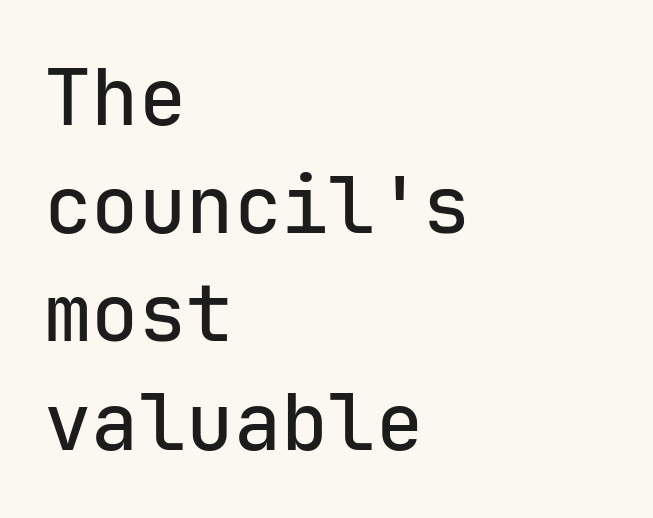
The image shows 79 px sans-serif type, upright, monospaced; set left-aligned, normal line spacing (1.37x), normal letter spacing, not underlined; low stroke contrast and a medium x-height.
